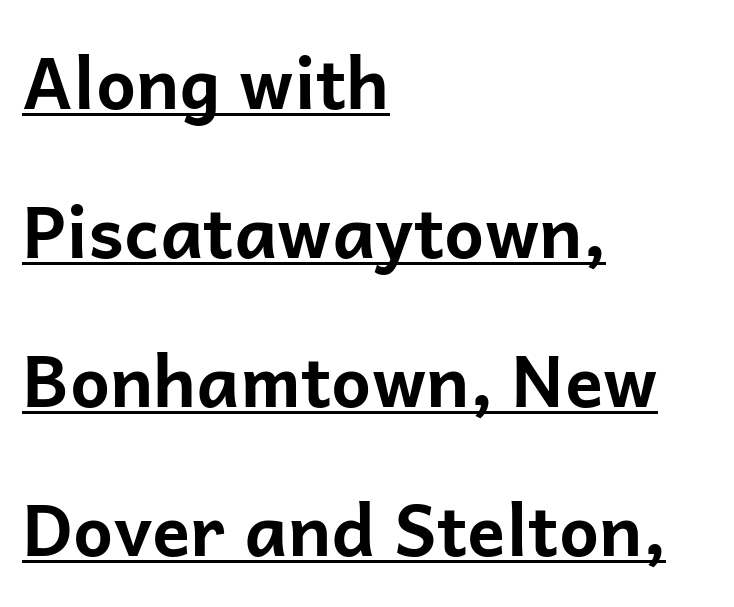
Q: Is the text bold? A: Yes.
Q: Is the text italic (slanted)? A: No, it is upright.
Q: Is the typeface a serif or a sans-serif typeface? A: Sans-serif.
Q: Is the text underlined? A: Yes.
Q: How is the paragraph aligned? A: Left-aligned.
Q: Is the spacing between letters normal or unusually wide? A: Normal.
Q: Is the spacing between lines tight, normal or loose? A: Loose.
Q: Width (condensed, normal, or wide)? A: Normal.
Q: Stroke contrast? A: Low.
Q: x-height? A: Medium.
Q: Monospaced? A: No.
